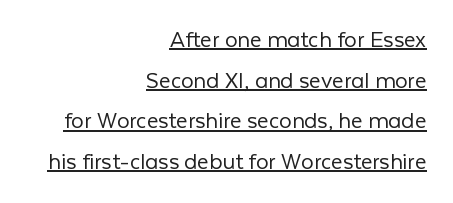
The image shows 25 px text type, upright; set right-aligned, normal line spacing (1.63x), normal letter spacing, underlined.
